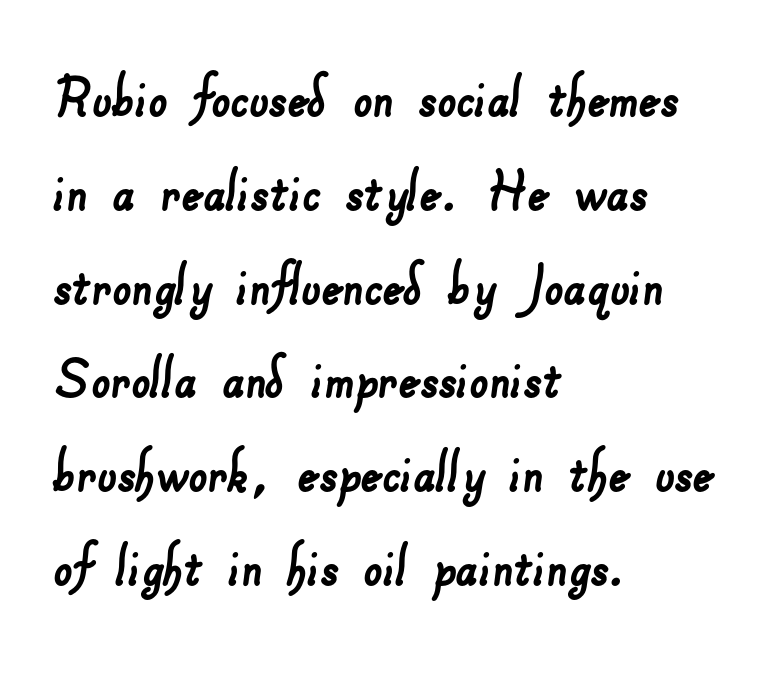
Q: Is the typeface a serif or a sans-serif typeface? A: Sans-serif.
Q: Is the text underlined? A: No.
Q: How is the paragraph aligned? A: Left-aligned.
Q: Is the spacing between letters normal or unusually wide? A: Normal.
Q: Is the spacing between lines tight, normal or loose? A: Normal.
Q: Width (condensed, normal, or wide)? A: Normal.
Q: Stroke contrast? A: Low.
Q: x-height? A: Small.
Q: Monospaced? A: No.
